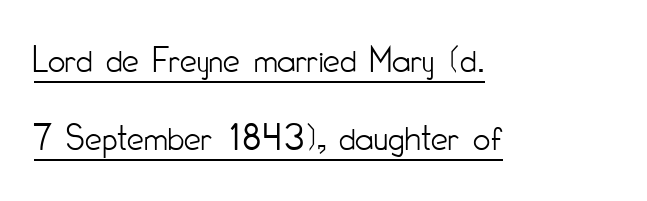
The image shows 38 px light, condensed sans-serif type, upright; set left-aligned, loose line spacing (2.06x), normal letter spacing, underlined; low stroke contrast and a small x-height.
